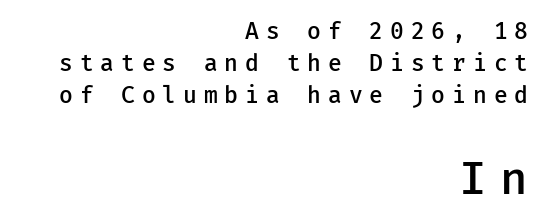
What weight is shown? A semibold, between regular and bold. Is this a sans? Yes — the strokes have no serifs. Anything drawn beneath the words? Only blank space. The block sitting lower on the canvas is the one with enlarged characters.
